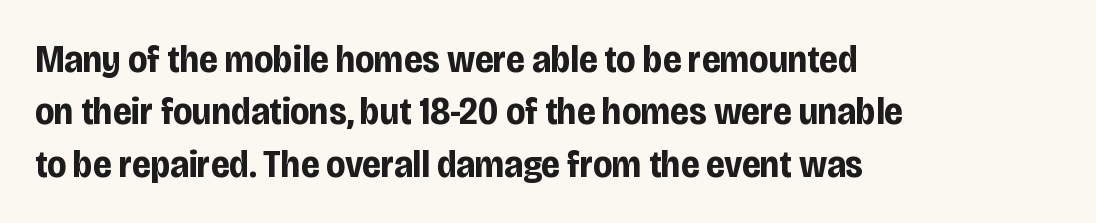
Q: Is the text bold? A: Yes.
Q: Is the text italic (slanted)? A: No, it is upright.
Q: Is the typeface a serif or a sans-serif typeface? A: Sans-serif.
Q: Is the text underlined? A: No.
Q: How is the paragraph aligned? A: Left-aligned.
Q: Is the spacing between letters normal or unusually wide? A: Normal.
Q: Is the spacing between lines tight, normal or loose? A: Normal.
Q: Width (condensed, normal, or wide)? A: Condensed.
Q: Stroke contrast? A: Low.
Q: x-height? A: Large.
Q: Monospaced? A: No.
